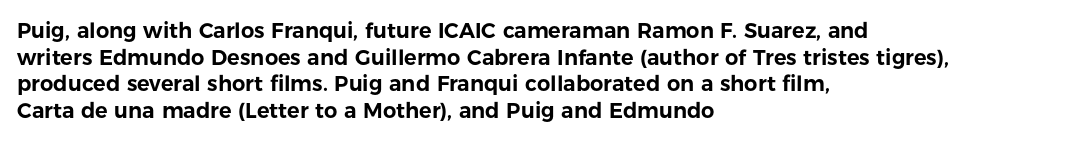
The image shows 21 px text type, upright; set left-aligned, normal line spacing (1.27x), normal letter spacing, not underlined.
